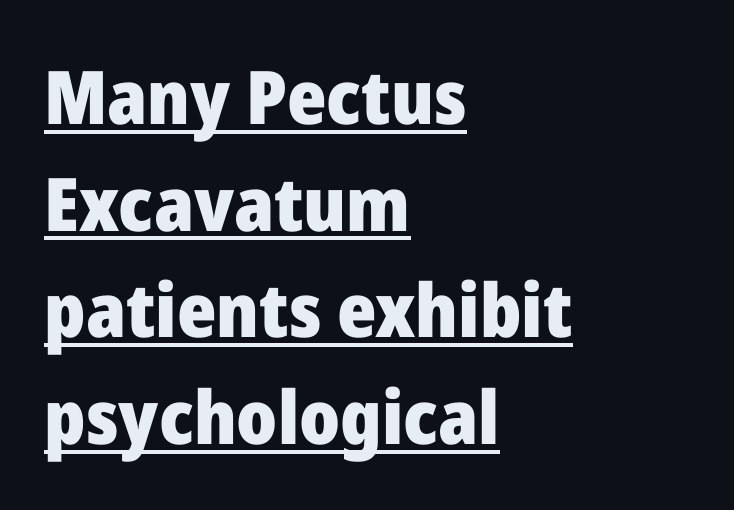
The image shows 74 px heavy sans-serif type, upright; set left-aligned, normal line spacing (1.44x), normal letter spacing, underlined; low stroke contrast and a medium x-height.
